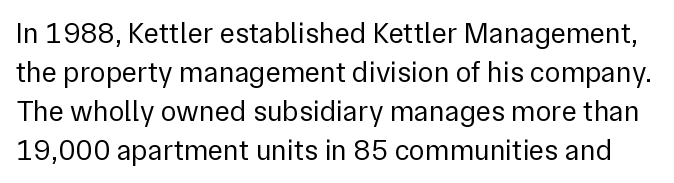
{"serif": "no", "italic": "no", "bold": "no", "weight": "regular", "width": "normal", "stroke_contrast": "low", "x_height": "medium", "monospaced": "no", "underline": "no", "line_spacing": "normal", "line_spacing_ratio": 1.34, "letter_spacing": "normal", "letter_spacing_em": 0.0, "glyph_px": 29}
